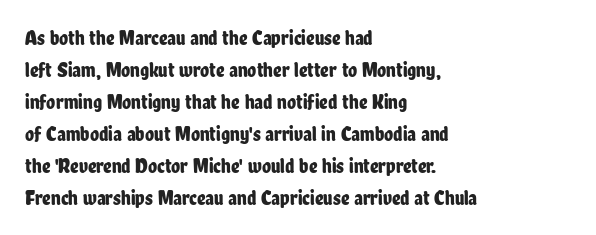
The image shows 21 px text type, upright; set left-aligned, normal line spacing (1.52x), normal letter spacing, not underlined.
